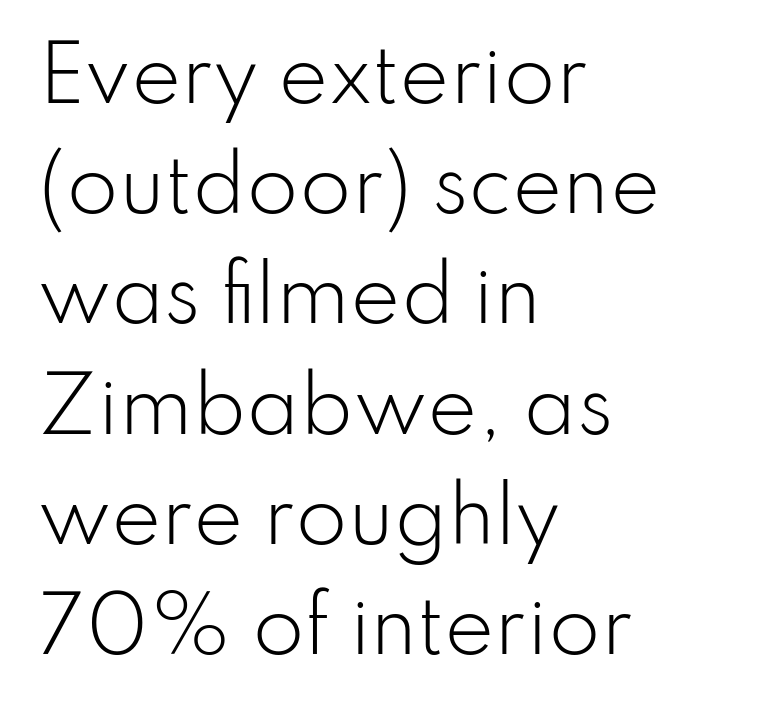
Q: Is the text bold? A: No.
Q: Is the text italic (slanted)? A: No, it is upright.
Q: Is the typeface a serif or a sans-serif typeface? A: Sans-serif.
Q: Is the text underlined? A: No.
Q: How is the paragraph aligned? A: Left-aligned.
Q: Is the spacing between letters normal or unusually wide? A: Normal.
Q: Is the spacing between lines tight, normal or loose? A: Normal.
Q: Width (condensed, normal, or wide)? A: Normal.
Q: Stroke contrast? A: Low.
Q: x-height? A: Small.
Q: Monospaced? A: No.
